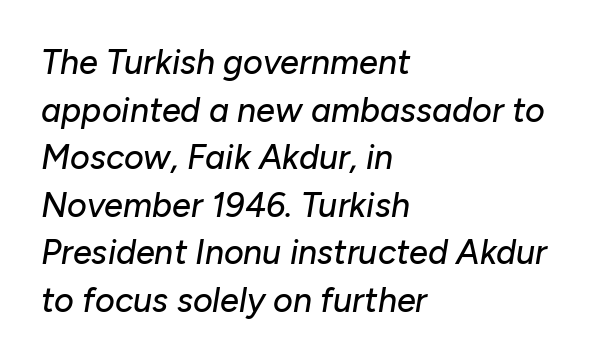
The image shows 34 px text type, italic (leaning right); set left-aligned, normal line spacing (1.4x), normal letter spacing, not underlined; low stroke contrast and a medium x-height.
